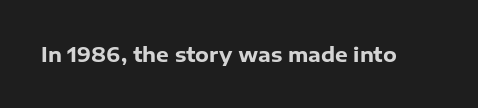
Q: Is the text bold? A: Yes.
Q: Is the text italic (slanted)? A: No, it is upright.
Q: Is the text underlined? A: No.
Q: Is the spacing between letters normal or unusually wide? A: Normal.
